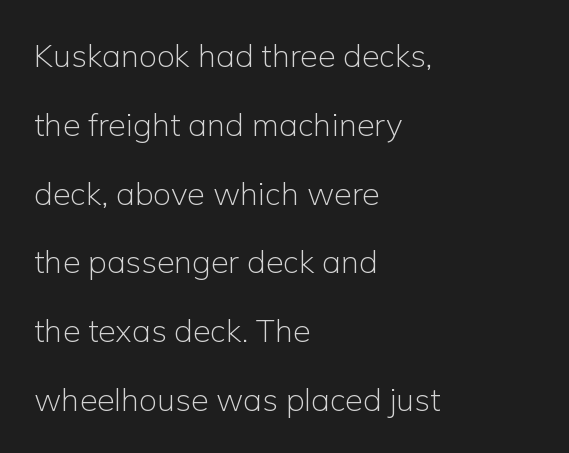
{"serif": "no", "italic": "no", "bold": "no", "weight": "light", "width": "normal", "stroke_contrast": "low", "x_height": "medium", "monospaced": "no", "underline": "no", "align": "left", "line_spacing": "loose", "line_spacing_ratio": 2.15, "letter_spacing": "normal", "letter_spacing_em": 0.0, "glyph_px": 32}
